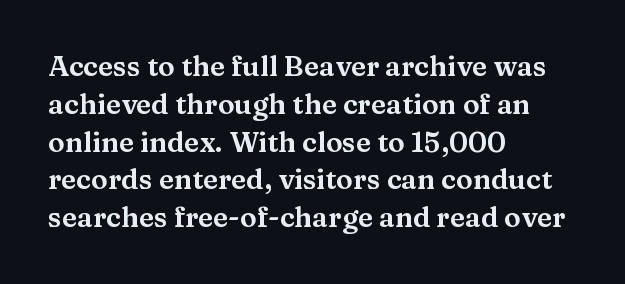
{"serif": "yes", "italic": "no", "width": "wide", "stroke_contrast": "medium", "x_height": "medium", "monospaced": "no", "underline": "no", "align": "left", "line_spacing": "normal", "line_spacing_ratio": 1.35, "letter_spacing": "normal", "letter_spacing_em": 0.0, "glyph_px": 28}
